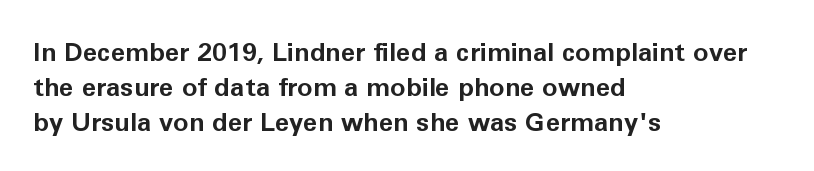
Q: Is the text bold? A: Yes.
Q: Is the text italic (slanted)? A: No, it is upright.
Q: Is the text underlined? A: No.
Q: How is the paragraph aligned? A: Left-aligned.
Q: Is the spacing between letters normal or unusually wide? A: Normal.
Q: Is the spacing between lines tight, normal or loose? A: Normal.
